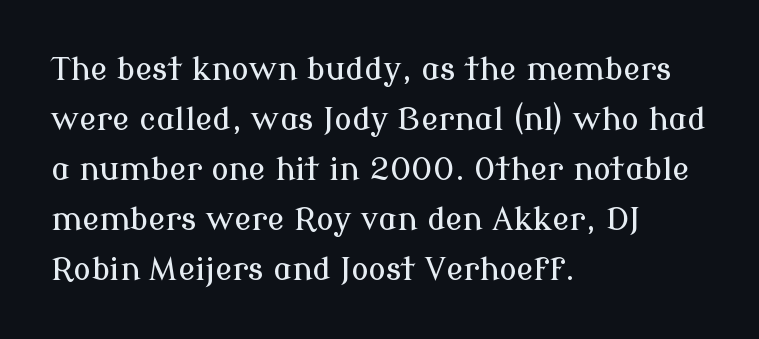
{"serif": "yes", "italic": "no", "width": "normal", "stroke_contrast": "low", "x_height": "medium", "monospaced": "no", "underline": "no", "align": "left", "line_spacing": "normal", "line_spacing_ratio": 1.56, "letter_spacing": "normal", "letter_spacing_em": 0.0, "glyph_px": 32}
